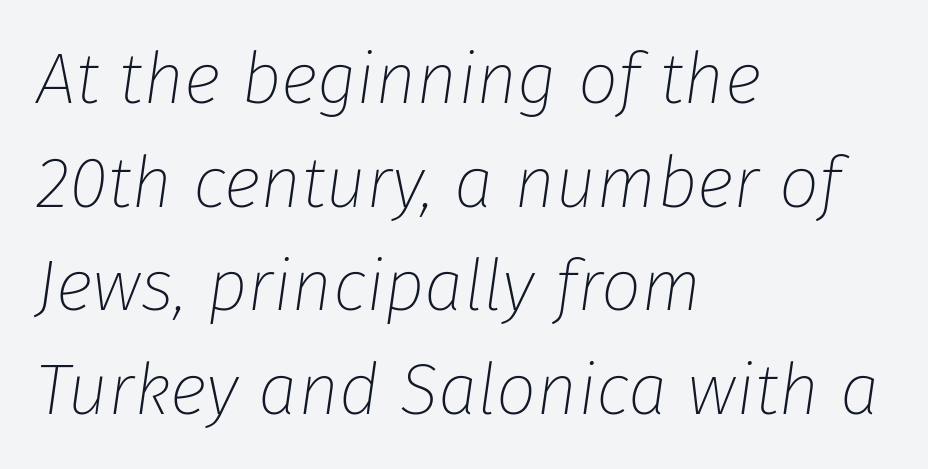
Unmarked baselines from the first word to the last. Inter-character spacing is left at the font's built-in metrics. Line beginnings align vertically; line endings do not. This sample has the flowing, uneven cadence of proportional lettering. The axis of the letterforms is tilted away from vertical.
